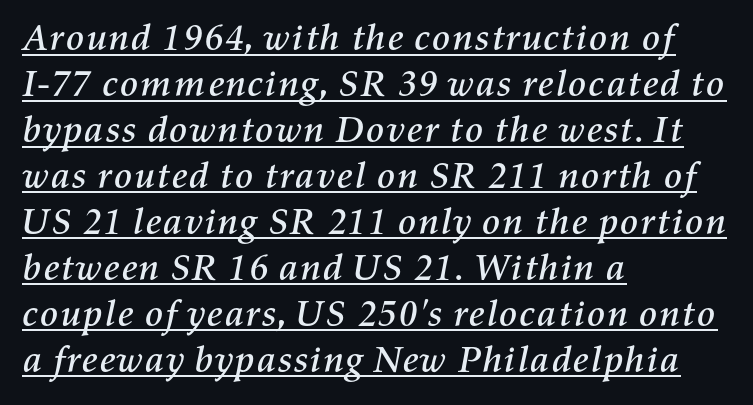
{"italic": "yes", "lean": "right", "slant_degrees": 11, "width": "normal", "stroke_contrast": "medium", "x_height": "medium", "monospaced": "no", "underline": "yes", "align": "left", "line_spacing_ratio": 1.21, "letter_spacing": "normal", "letter_spacing_em": 0.0, "glyph_px": 38}
